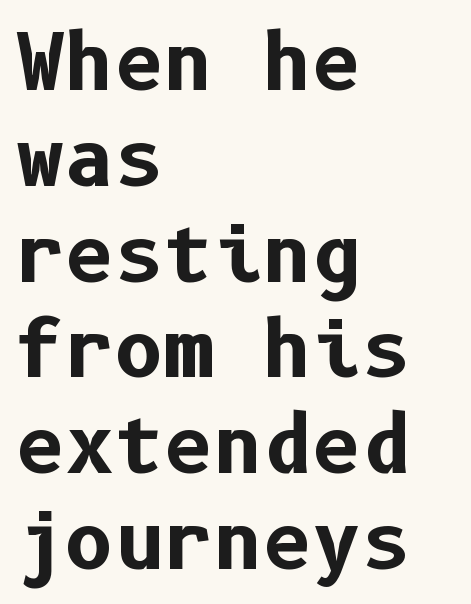
Q: Is the text bold? A: Yes.
Q: Is the text italic (slanted)? A: No, it is upright.
Q: Is the typeface a serif or a sans-serif typeface? A: Sans-serif.
Q: Is the text underlined? A: No.
Q: How is the paragraph aligned? A: Left-aligned.
Q: Is the spacing between letters normal or unusually wide? A: Normal.
Q: Is the spacing between lines tight, normal or loose? A: Normal.
Q: Width (condensed, normal, or wide)? A: Normal.
Q: Stroke contrast? A: Low.
Q: x-height? A: Medium.
